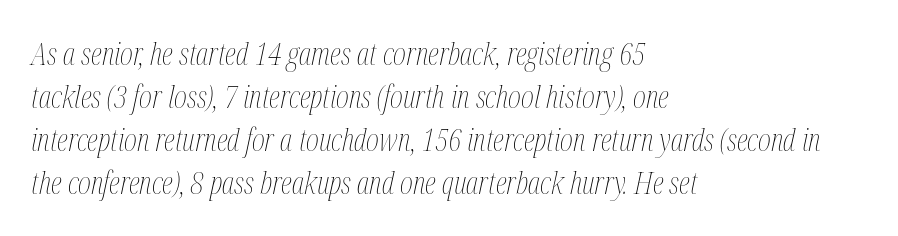
The cut favours lightness, reaching ordinary text weight at its darkest. A normal amount of white space separates one row of letters from the next. The foot of each line stays bare and open. Caption: multi-line text, flush left, ragged right. The tracking reads as untouched default to a designer's eye. These lines are rendered in a variable-pitch font.
